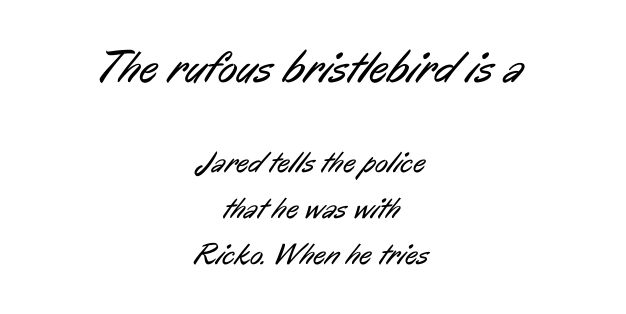
{"serif": "no", "bold": "no", "weight": "regular", "width": "condensed", "stroke_contrast": "low", "x_height": "medium", "monospaced": "no", "underline": "no", "align": "center", "line_spacing": "normal", "line_spacing_ratio": 1.52, "letter_spacing": "normal", "letter_spacing_em": 0.0, "larger_block": "first", "size_ratio": 1.5, "glyph_px": 45}
